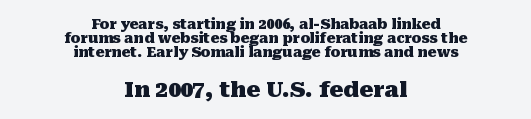
{"italic": "no", "bold": "yes", "underline": "no", "align": "center", "line_spacing": "tight", "line_spacing_ratio": 1.0, "letter_spacing": "normal", "letter_spacing_em": 0.0, "larger_block": "second", "size_ratio": 1.57, "glyph_px": 22}
